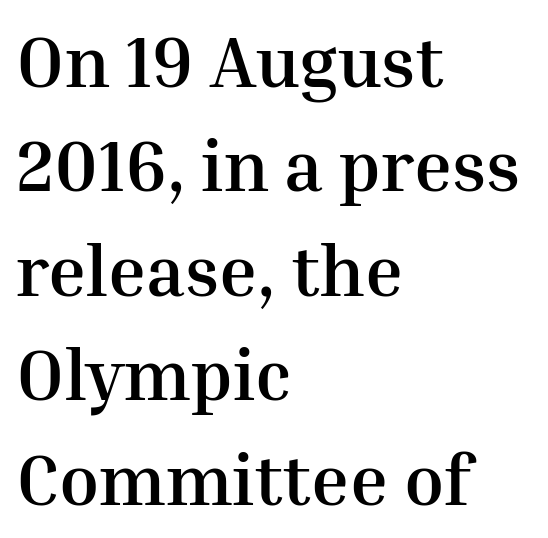
Layout note: lines flush left. Quick note: interline space is typical. A full-strength bold gives these letters their thick strokes. Yep, those are serifs on the letters.
